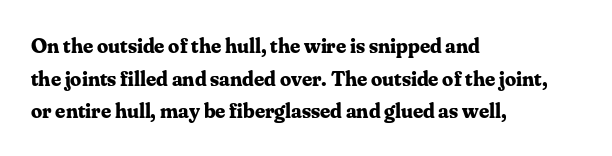
{"italic": "no", "bold": "yes", "underline": "no", "align": "left", "line_spacing": "normal", "line_spacing_ratio": 1.48, "letter_spacing": "normal", "letter_spacing_em": 0.0, "glyph_px": 22}
